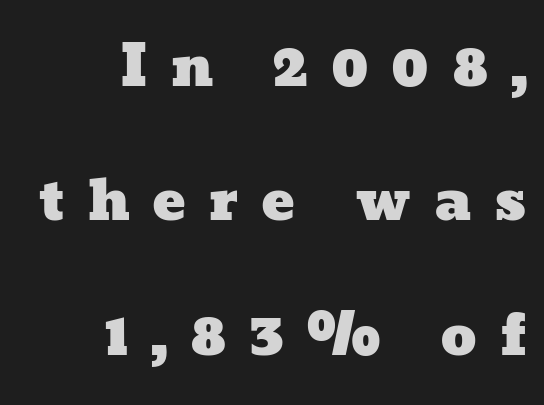
Leading: increased. The ragged edge is on the left, which tells us the setting is flush right. Look at the tracking — it's clearly loosened, letters drifting apart. The rendering uses natural spacing where letterforms have individual widths. The foot of each line stays bare and open.
